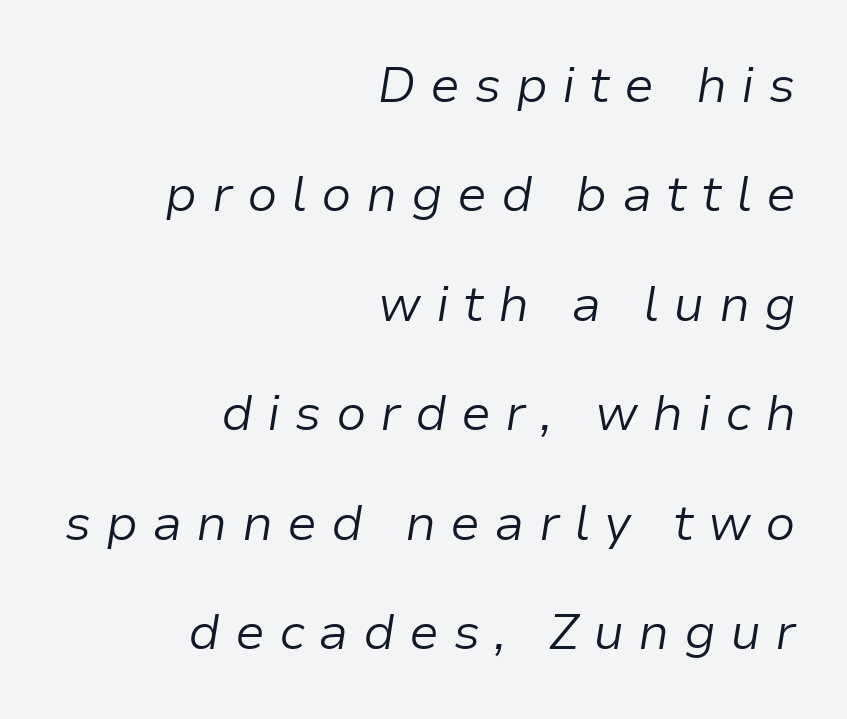
Note the varied advance widths — an 'i' is clearly narrower than an 'm'. The lettering tilts uniformly, giving the passage an italic look. Here the glyphs are tracked loosely, breaking word shapes into spaced letters. Descenders hang freely into open space. The passage is arranged like a letterhead date or caption credit — flush right. Line spacing here is loose.
